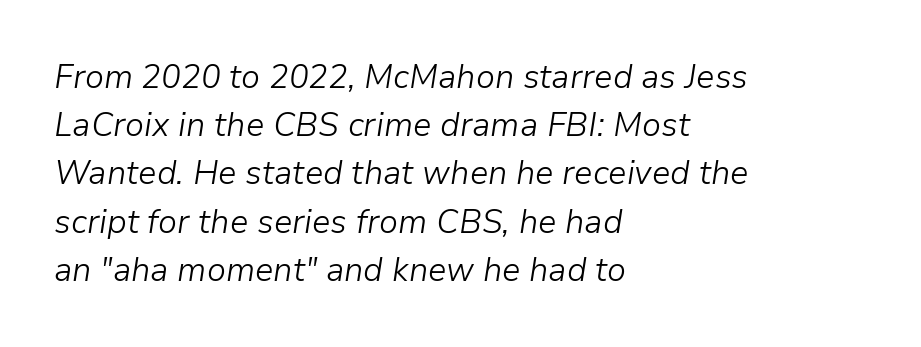
Nobody touched the tracking dial on this one. Interline gaps are of average width in this sample. The passage shown is typed in a proportional face where columns would drift. Quick note: underline off. The face looks like a standard text weight, possibly lighter. Caption: multi-line text, flush left, ragged right.
